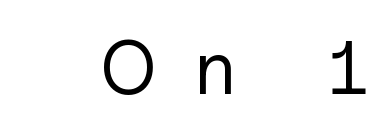
Is this a fixed-width face? No — the glyphs have proportional, varying widths. Italic: no, the glyphs are upright roman. Vertical stems look standard width or narrower in stroke. Check under the words: just untouched page. The tracking reads as deliberately expanded to a designer's eye.
